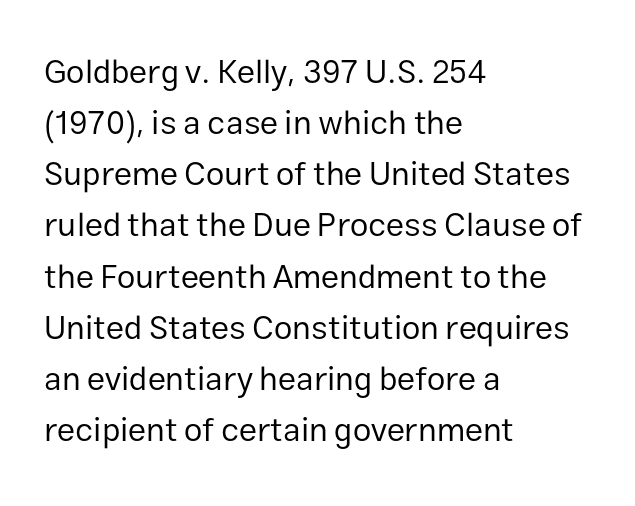
Q: Is the text bold? A: No.
Q: Is the text italic (slanted)? A: No, it is upright.
Q: Is the typeface a serif or a sans-serif typeface? A: Sans-serif.
Q: Is the text underlined? A: No.
Q: How is the paragraph aligned? A: Left-aligned.
Q: Is the spacing between letters normal or unusually wide? A: Normal.
Q: Is the spacing between lines tight, normal or loose? A: Normal.
Q: Width (condensed, normal, or wide)? A: Normal.
Q: Stroke contrast? A: Low.
Q: x-height? A: Medium.
Q: Monospaced? A: No.
